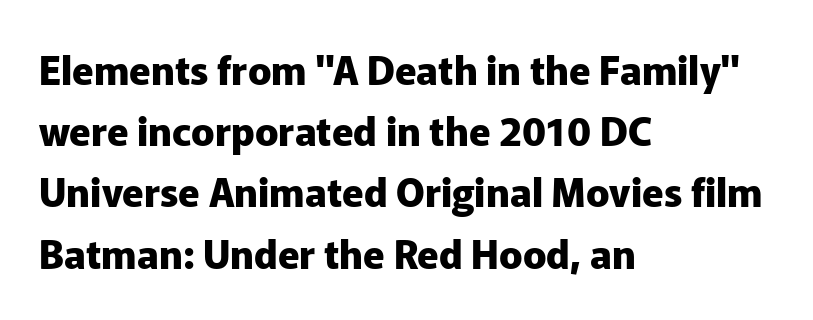
The image shows 39 px heavy sans-serif type, upright; set left-aligned, normal line spacing (1.57x), normal letter spacing, not underlined; low stroke contrast and a medium x-height.
